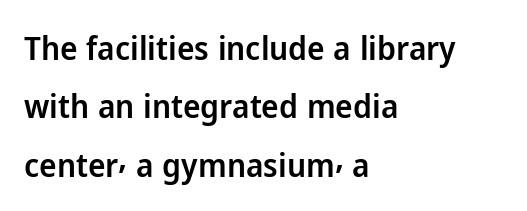
Has an underline been added? It has not. Quick note: not italic, upright. Is this a fixed-width face? No — the glyphs have proportional, varying widths. Each word holds together tightly as a unit, with standard inter-letter gaps. Horizontally, the lines are justified to the leading edge only. The passage shown is typeset with a sans-serif family.
